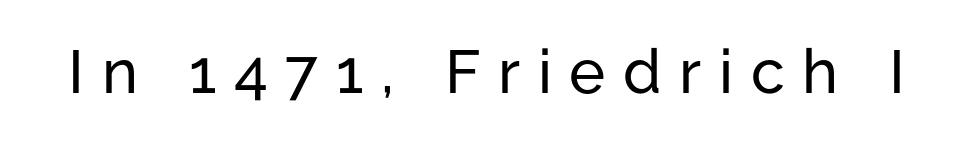
{"serif": "no", "italic": "no", "width": "normal", "stroke_contrast": "low", "x_height": "medium", "monospaced": "no", "underline": "no", "letter_spacing": "wide", "letter_spacing_em": 0.29, "glyph_px": 61}
